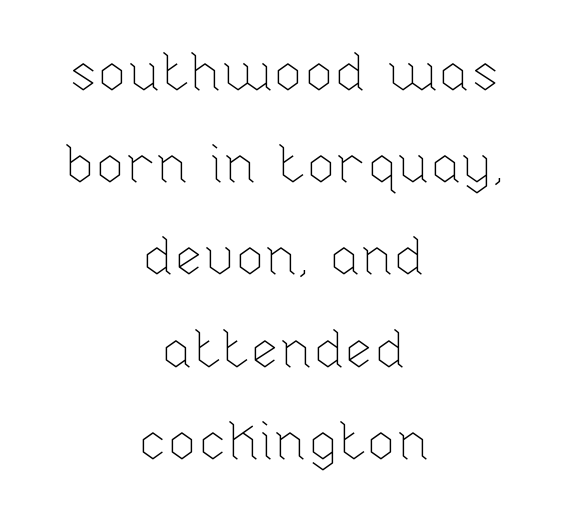
The image shows 53 px thin type, upright; set centered, line spacing 1.74x, normal letter spacing, not underlined; low stroke contrast and a medium x-height.
